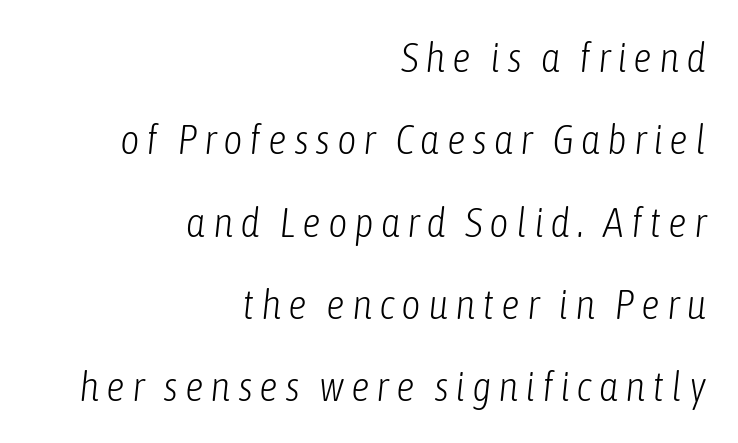
{"italic": "yes", "lean": "right", "slant_degrees": 6, "bold": "no", "weight": "light", "width": "condensed", "stroke_contrast": "low", "x_height": "medium", "monospaced": "no", "underline": "no", "align": "right", "line_spacing": "loose", "line_spacing_ratio": 1.96, "glyph_px": 42}
